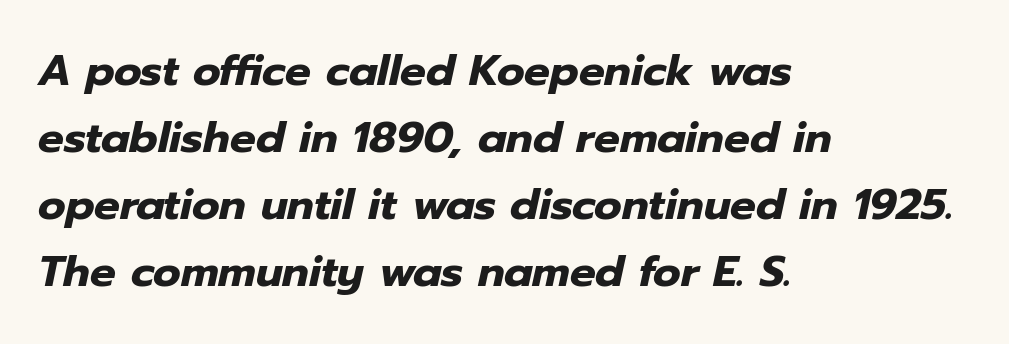
{"italic": "yes", "lean": "right", "slant_degrees": 12, "bold": "yes", "weight": "heavy", "width": "normal", "stroke_contrast": "low", "x_height": "medium", "monospaced": "no", "underline": "no", "align": "left", "line_spacing": "normal", "line_spacing_ratio": 1.56, "letter_spacing": "normal", "letter_spacing_em": 0.0, "glyph_px": 43}
